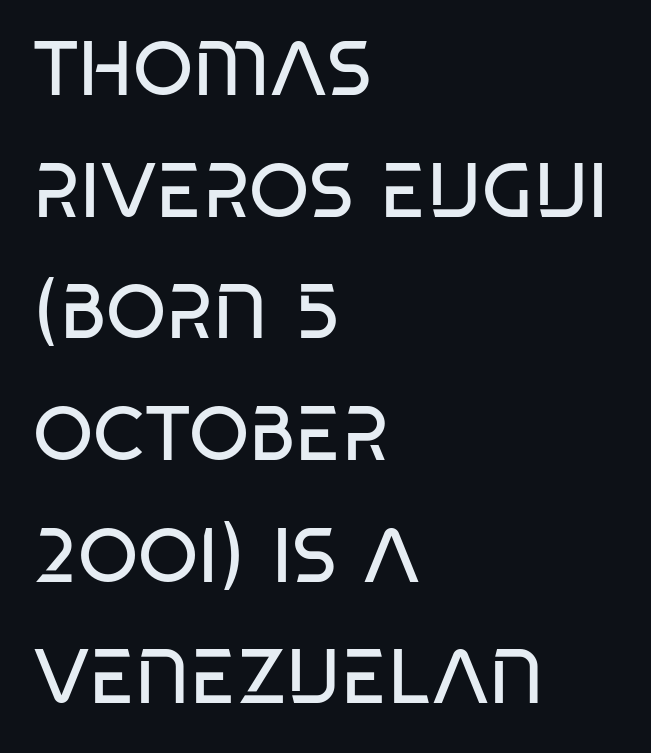
{"serif": "no", "bold": "no", "weight": "regular", "width": "condensed", "stroke_contrast": "low", "x_height": "large", "monospaced": "no", "underline": "no", "align": "left", "line_spacing": "normal", "line_spacing_ratio": 1.58, "letter_spacing": "normal", "letter_spacing_em": 0.0, "glyph_px": 77}
